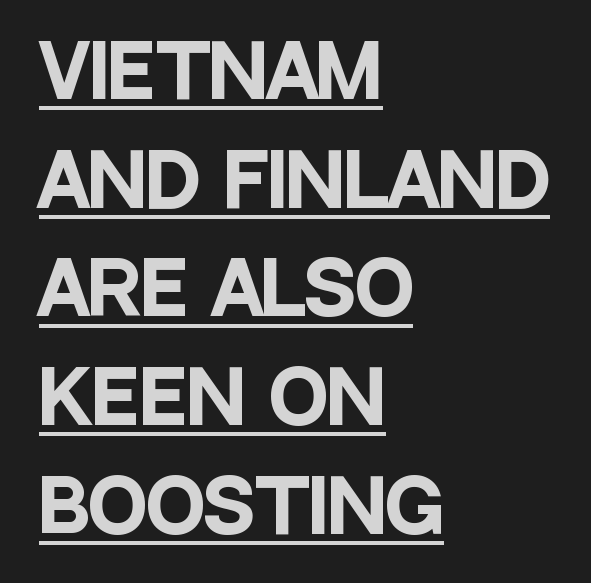
Underline: present. Here the designer chose a conventional face with non-uniform glyph widths. This block has exactly the height ordinary leading produces. The characters look thick and weighty, a clear bold. This rendering employs a face without finishing strokes, i.e., a sans-serif. Is there any slant? The stems are plumb.
